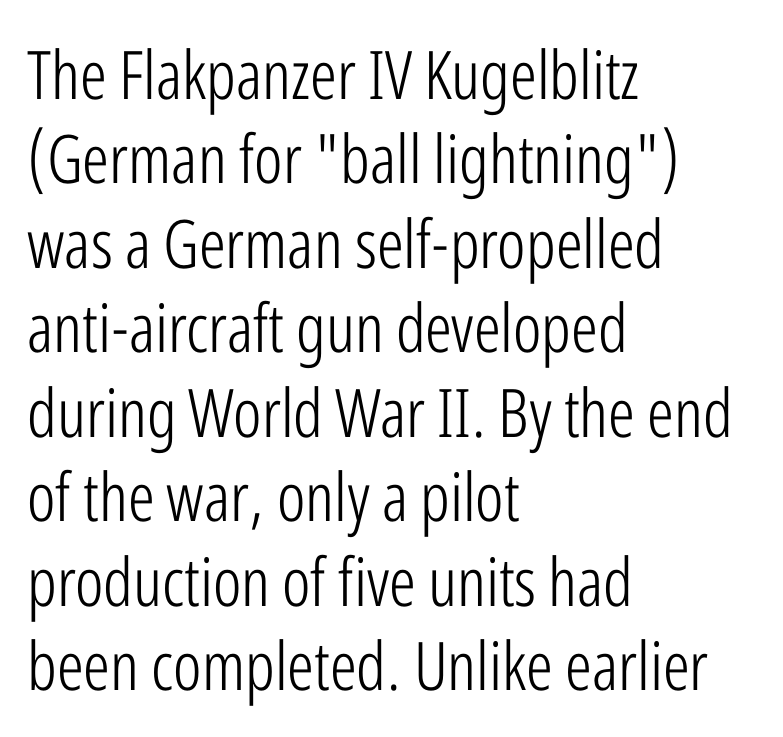
{"serif": "no", "italic": "no", "bold": "no", "weight": "light", "width": "condensed", "stroke_contrast": "low", "x_height": "medium", "monospaced": "no", "underline": "no", "align": "left", "line_spacing": "normal", "line_spacing_ratio": 1.26, "letter_spacing": "normal", "letter_spacing_em": 0.0, "glyph_px": 67}
